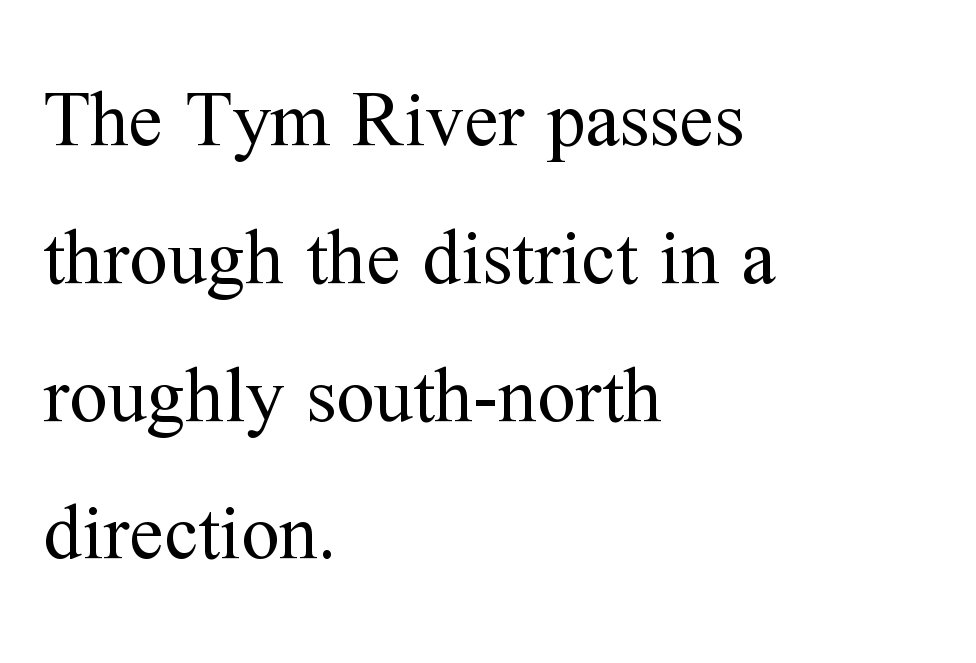
Line beginnings align vertically; line endings do not. Is this a heavy cut? Hardly; it is regular or lighter. Looks like regular typesetting: each glyph gets only the width it needs. Letters rest on an invisible, unmarked baseline.
